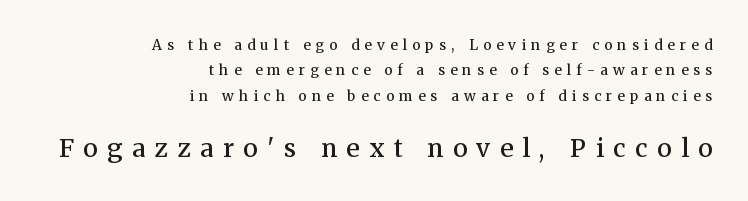
{"italic": "no", "bold": "semi", "underline": "no", "align": "right", "line_spacing_ratio": 1.82, "letter_spacing": "wide", "letter_spacing_em": 0.38, "larger_block": "second", "size_ratio": 1.79, "glyph_px": 25}
